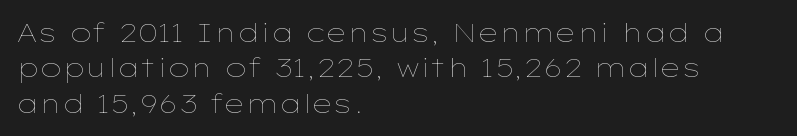
Q: Is the text bold? A: No.
Q: Is the text italic (slanted)? A: No, it is upright.
Q: Is the text underlined? A: No.
Q: How is the paragraph aligned? A: Left-aligned.
Q: Is the spacing between letters normal or unusually wide? A: Normal.
Q: Is the spacing between lines tight, normal or loose? A: Normal.
